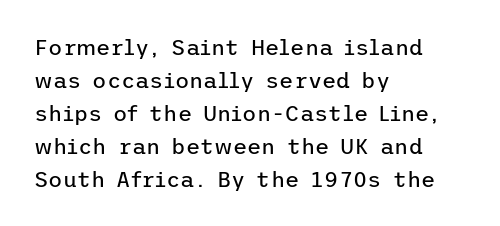
In terms of leading, this rendering sits right in the middle. Quick note: not italic, upright. Stems here are at most as thick as an everyday book face. Letter spacing: default.
